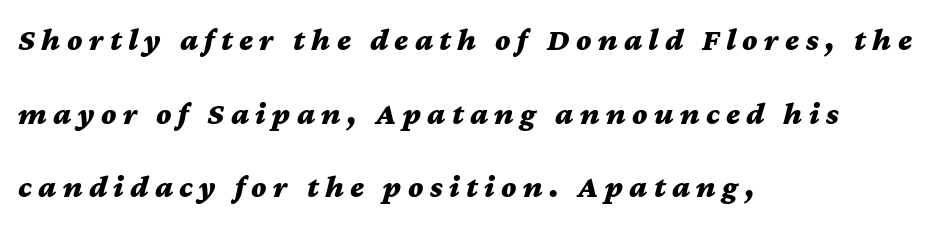
The face used here is proportionally spaced, like ordinary book or web type. The rendering uses a bold face; every stroke is thick and dark. How would I describe the line gaps? Wide and relaxed. The passage shown is not underscored anywhere.
